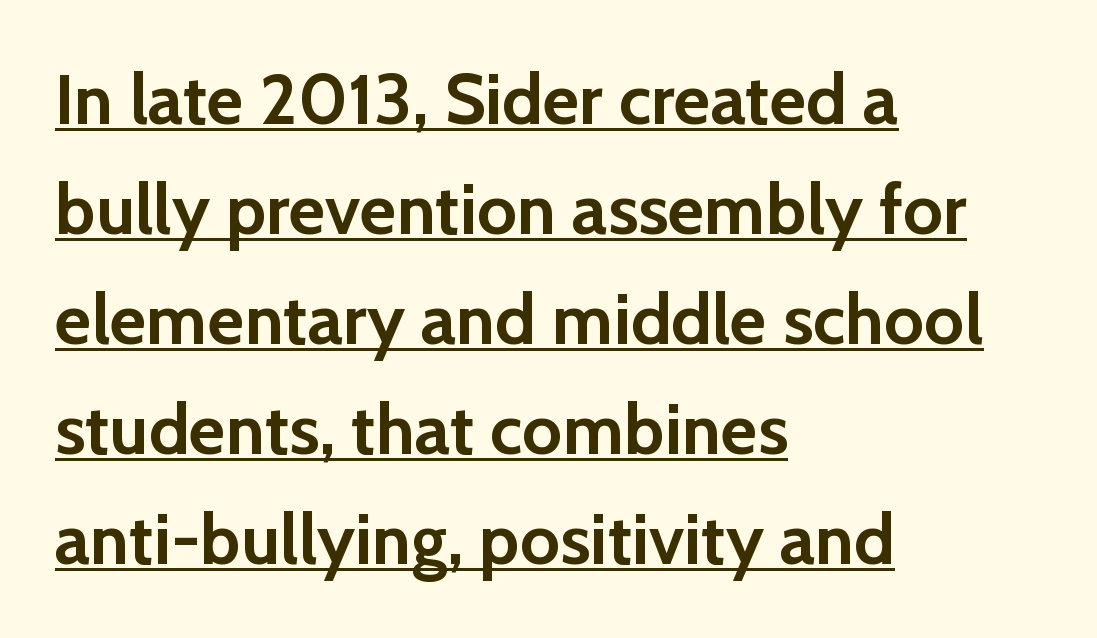
The passage shown is typed in a proportional face where columns would drift. Visually the block forms a straight wall on the left and a jagged coastline on the right. Heft: maximum for text — a bold. Beneath each row of characters lies a ruled line. Each letter's strokes conclude bluntly, with no projecting serifs. There is no visible air inserted between adjacent glyphs.
